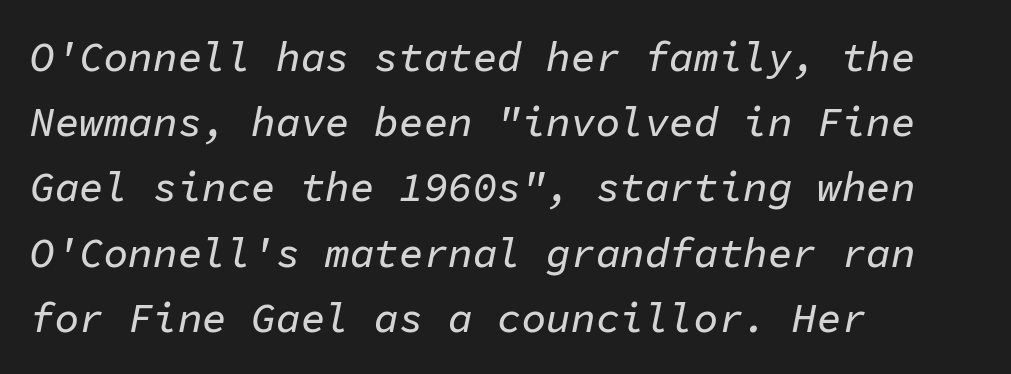
The lettering tilts uniformly, giving the passage an italic look. Every character here occupies the same horizontal width, giving the sample a typewriter-like rhythm. Notice how the passage keeps a crisp vertical edge on the left only. Has an underline been added? It has not.
